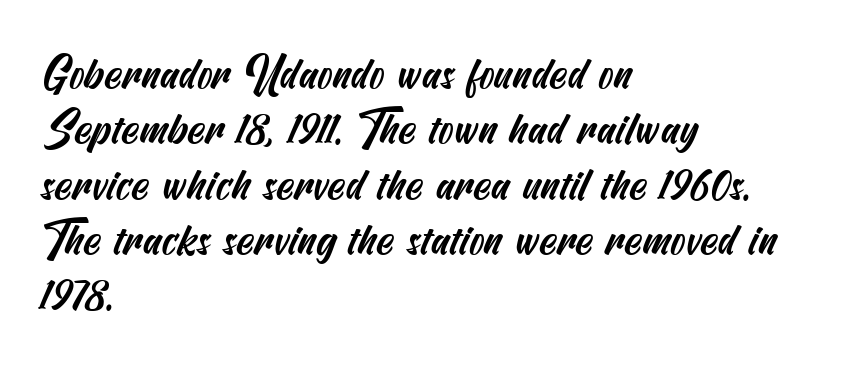
Q: Is the typeface a serif or a sans-serif typeface? A: Sans-serif.
Q: Is the text underlined? A: No.
Q: How is the paragraph aligned? A: Left-aligned.
Q: Is the spacing between letters normal or unusually wide? A: Normal.
Q: Width (condensed, normal, or wide)? A: Condensed.
Q: Stroke contrast? A: Medium.
Q: x-height? A: Small.
